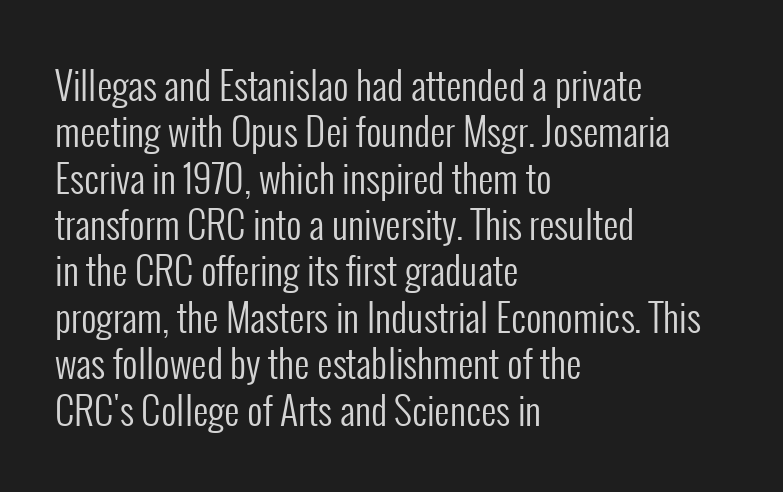
Q: Is the text bold? A: No.
Q: Is the text italic (slanted)? A: No, it is upright.
Q: Is the typeface a serif or a sans-serif typeface? A: Sans-serif.
Q: Is the text underlined? A: No.
Q: How is the paragraph aligned? A: Left-aligned.
Q: Is the spacing between letters normal or unusually wide? A: Normal.
Q: Width (condensed, normal, or wide)? A: Condensed.
Q: Stroke contrast? A: Low.
Q: x-height? A: Medium.
Q: Monospaced? A: No.
